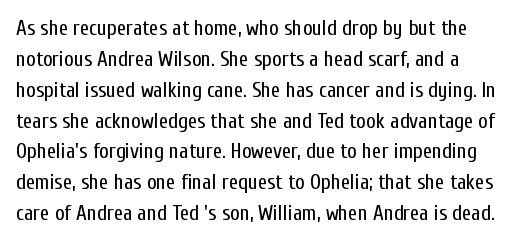
Bold? No — there's no thickening of the strokes. Descenders hang freely into open space. Line spacing here is normal. Observe the ordinary spacing: letters are neighbours, not strangers. Every stem runs plumb, perpendicular to the baseline.
